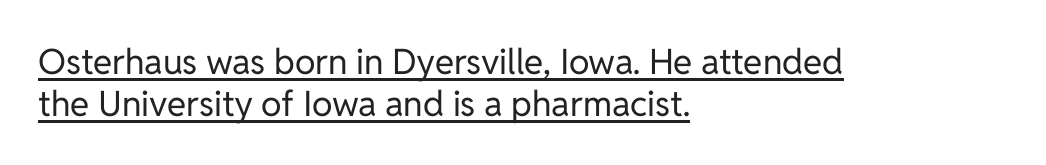
The image shows 35 px regular-weight sans-serif type, upright; set left-aligned, line spacing 1.19x, normal letter spacing, underlined; low stroke contrast and a medium x-height.
